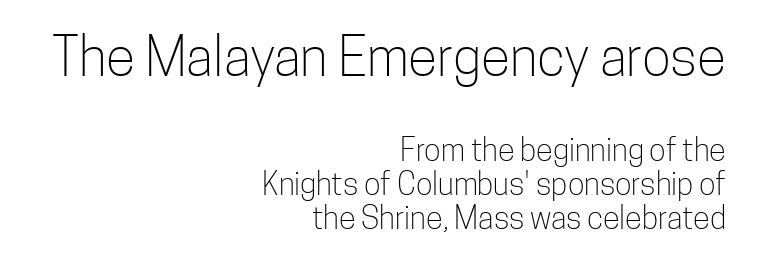
The image shows 54 px light, condensed sans-serif type, upright; set right-aligned, tight line spacing (1.09x), normal letter spacing, not underlined; the first (top) block is 1.74x larger; low stroke contrast and a medium x-height.
